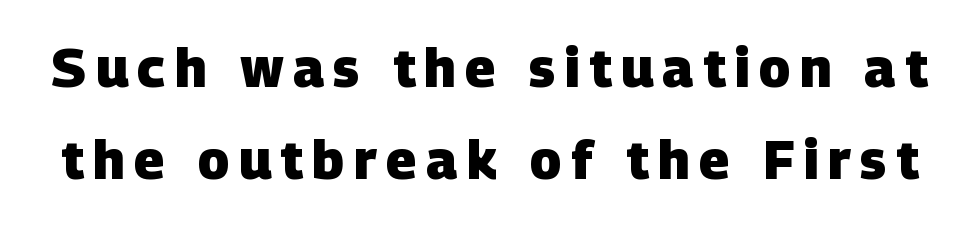
The space beneath each line is pristine and unruled. This is sans-serif lettering, the kind often seen on screens and signage. The face used here is proportionally spaced, like ordinary book or web type. Chunky letters — that's bold for sure.
